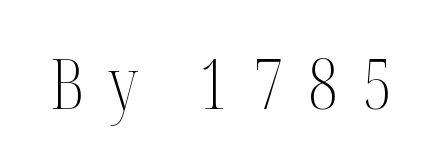
{"serif": "yes", "italic": "no", "bold": "no", "weight": "light", "width": "condensed", "stroke_contrast": "medium", "x_height": "medium", "monospaced": "no", "underline": "no", "letter_spacing": "wide", "letter_spacing_em": 0.35, "glyph_px": 70}
